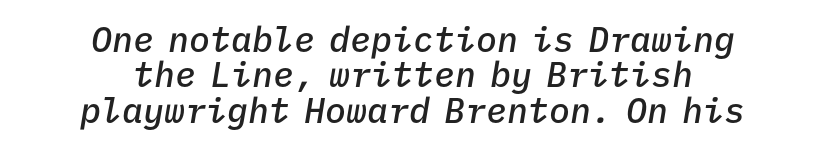
The image shows 35 px semibold type, italic (leaning right), monospaced; set centered, tight line spacing (1.01x), normal letter spacing, not underlined; low stroke contrast and a medium x-height.
